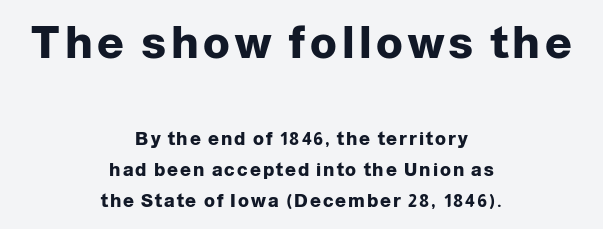
The image shows 44 px heavy sans-serif type, upright; set centered, line spacing 1.71x, not underlined; the first (top) block is 2.44x larger; low stroke contrast and a medium x-height.
